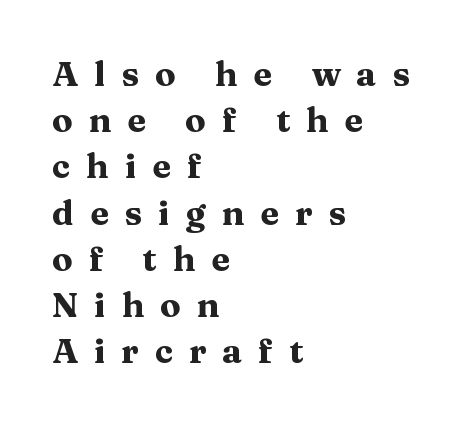
{"serif": "yes", "italic": "no", "bold": "yes", "weight": "heavy", "width": "wide", "stroke_contrast": "medium", "x_height": "medium", "monospaced": "no", "underline": "no", "align": "left", "line_spacing": "normal", "line_spacing_ratio": 1.36, "letter_spacing": "wide", "letter_spacing_em": 0.47, "glyph_px": 34}
